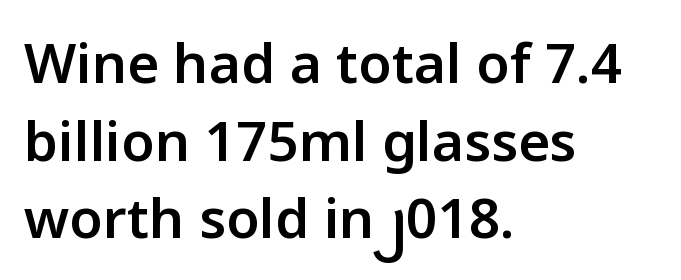
{"serif": "no", "italic": "no", "bold": "semi", "weight": "semibold", "width": "normal", "stroke_contrast": "low", "x_height": "medium", "monospaced": "no", "underline": "no", "align": "left", "line_spacing": "normal", "line_spacing_ratio": 1.41, "letter_spacing": "normal", "letter_spacing_em": 0.0, "glyph_px": 55}
